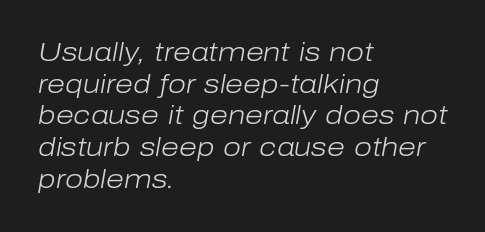
The image shows 26 px text type, italic (leaning right); set left-aligned, line spacing 1.22x, normal letter spacing, not underlined.
